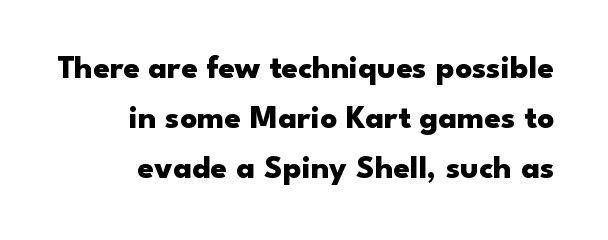
The line-height multiplier appears to be the usual default. Think of a printed novel: that variable character pitch is what you see here. Style check: upright. Observe the ordinary spacing: letters are neighbours, not strangers. You'd pick this weight for a headline — it's a proper bold.
